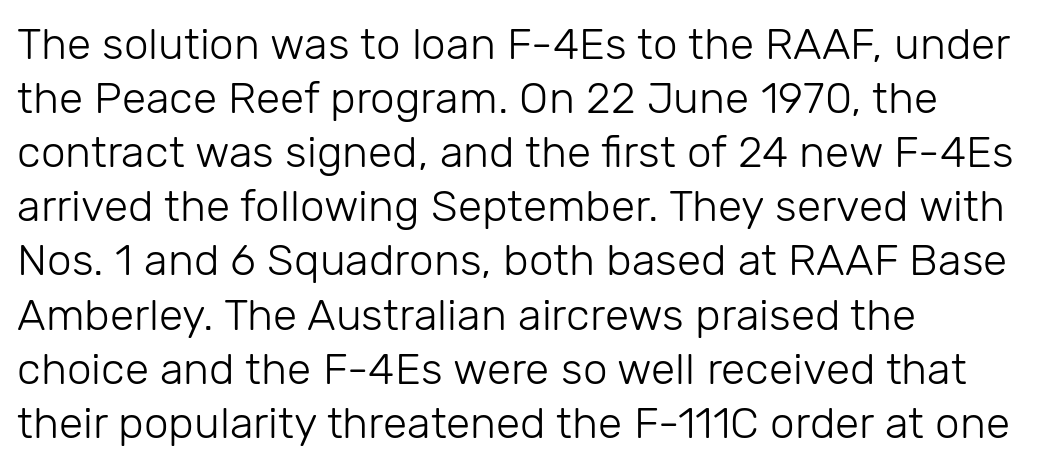
This sample is left-justified, so line endings fall wherever the words run out. Weight: not bold — regular or lighter. The letters stand straight up with perfectly vertical stems. Does the type have serifs? No, each stem ends abruptly.
